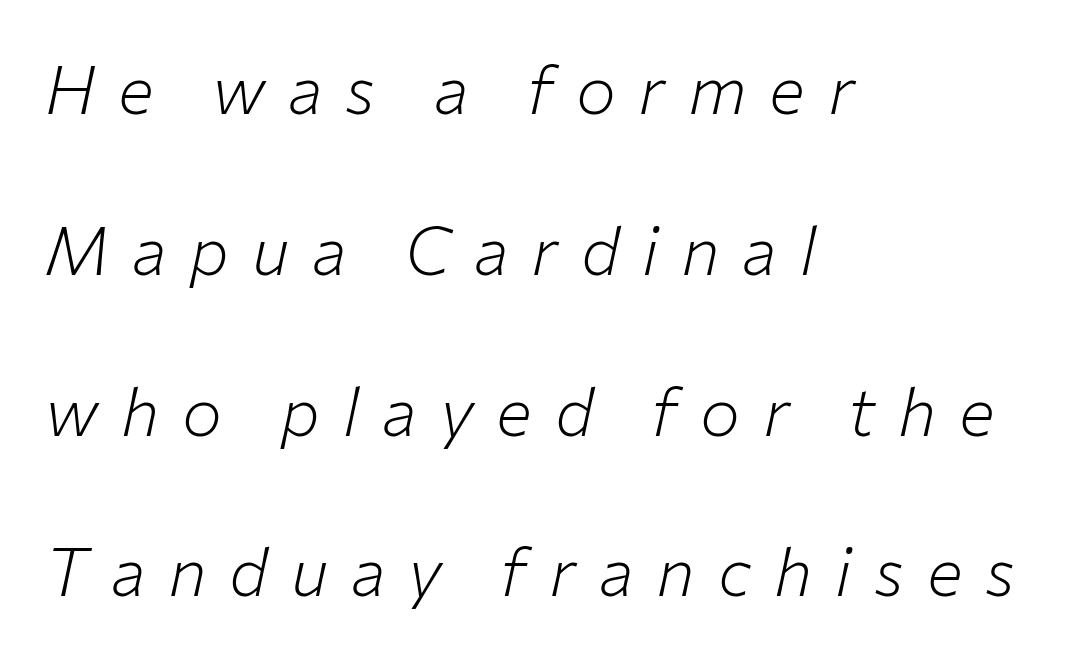
{"italic": "yes", "lean": "right", "slant_degrees": 12, "bold": "no", "weight": "light", "width": "normal", "stroke_contrast": "low", "x_height": "medium", "monospaced": "no", "underline": "no", "align": "left", "line_spacing": "loose", "line_spacing_ratio": 2.4, "letter_spacing": "wide", "letter_spacing_em": 0.34, "glyph_px": 67}
